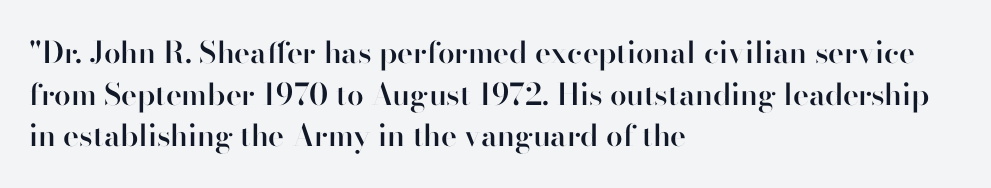
The image shows 30 px semibold sans-serif type, upright; set left-aligned, normal line spacing (1.39x), normal letter spacing, not underlined; high stroke contrast and a small x-height.
